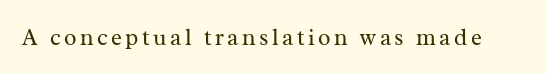
Honestly, there is no underline to notice here at all. This is roman type, the default non-slanted kind. Weight: not bold — regular or lighter.
